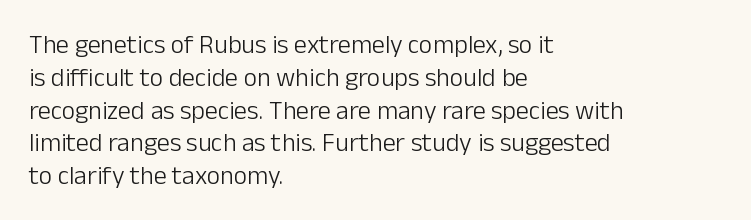
Q: Is the text bold? A: No.
Q: Is the text italic (slanted)? A: No, it is upright.
Q: Is the text underlined? A: No.
Q: How is the paragraph aligned? A: Left-aligned.
Q: Is the spacing between letters normal or unusually wide? A: Normal.
Q: Is the spacing between lines tight, normal or loose? A: Normal.
